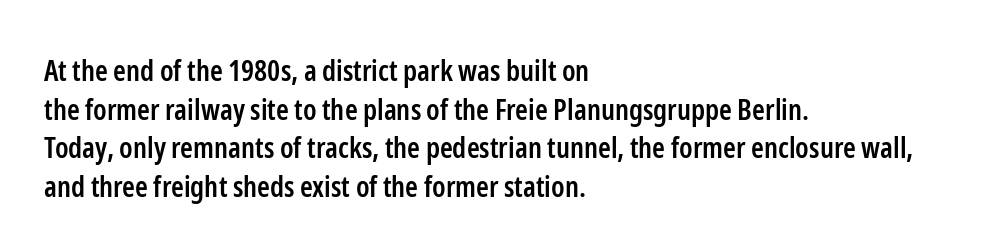
{"serif": "no", "italic": "no", "bold": "semi", "weight": "semibold", "width": "condensed", "stroke_contrast": "low", "x_height": "medium", "monospaced": "no", "underline": "no", "align": "left", "line_spacing": "normal", "line_spacing_ratio": 1.33, "letter_spacing": "normal", "letter_spacing_em": 0.0, "glyph_px": 29}
